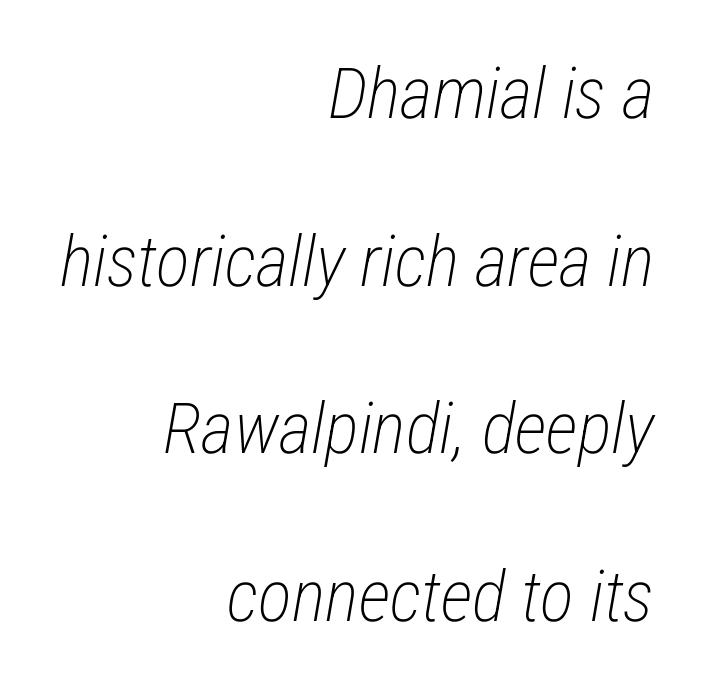
Q: Is the text bold? A: No.
Q: Is the text italic (slanted)? A: Yes, it leans right by about 12 degrees.
Q: Is the text underlined? A: No.
Q: How is the paragraph aligned? A: Right-aligned.
Q: Is the spacing between letters normal or unusually wide? A: Normal.
Q: Is the spacing between lines tight, normal or loose? A: Loose.
Q: Width (condensed, normal, or wide)? A: Condensed.
Q: Stroke contrast? A: Low.
Q: x-height? A: Medium.
Q: Monospaced? A: No.
